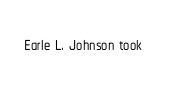
{"italic": "no", "underline": "no", "letter_spacing": "normal", "letter_spacing_em": 0.0, "glyph_px": 25}
